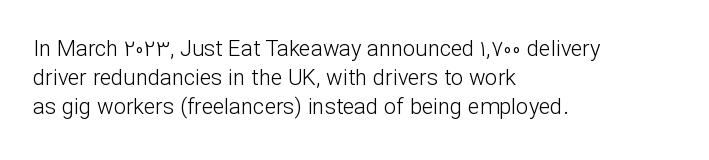
Q: Is the text bold? A: No.
Q: Is the text italic (slanted)? A: No, it is upright.
Q: Is the text underlined? A: No.
Q: How is the paragraph aligned? A: Left-aligned.
Q: Is the spacing between letters normal or unusually wide? A: Normal.
Q: Is the spacing between lines tight, normal or loose? A: Normal.
